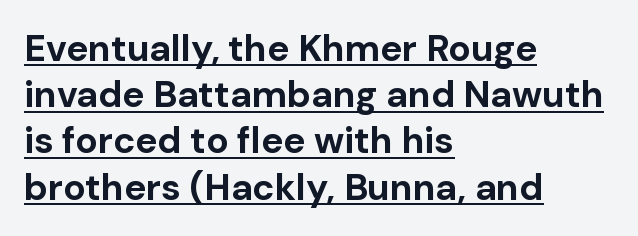
{"serif": "no", "italic": "no", "bold": "yes", "weight": "bold", "width": "normal", "stroke_contrast": "low", "x_height": "medium", "monospaced": "no", "underline": "yes", "align": "left", "line_spacing": "normal", "line_spacing_ratio": 1.25, "letter_spacing": "normal", "letter_spacing_em": 0.0, "glyph_px": 37}
